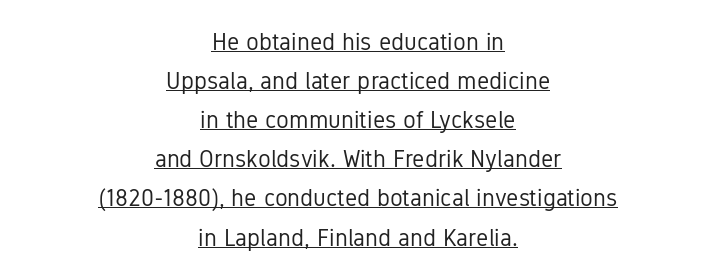
{"italic": "no", "bold": "no", "underline": "yes", "align": "center", "line_spacing": "normal", "line_spacing_ratio": 1.63, "letter_spacing": "normal", "letter_spacing_em": 0.0, "glyph_px": 24}
